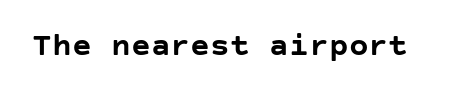
The image shows 33 px semibold sans-serif type, upright; set normal letter spacing, not underlined; low stroke contrast and a large x-height.
